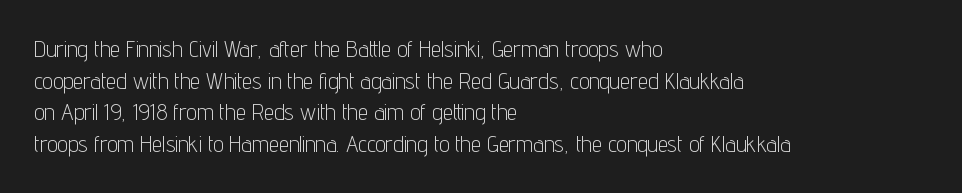
{"italic": "no", "bold": "no", "underline": "no", "align": "left", "line_spacing": "normal", "line_spacing_ratio": 1.38, "letter_spacing": "normal", "letter_spacing_em": 0.0, "glyph_px": 23}
